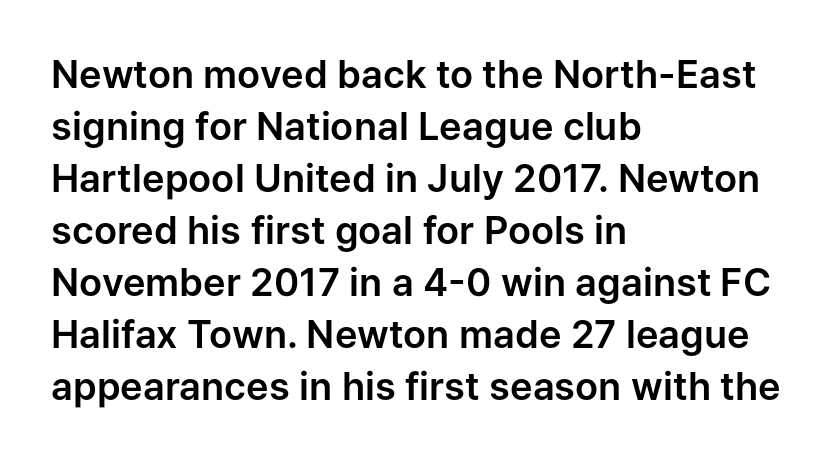
These lines sit exactly where default settings would place them. No feet cap the strokes, marking this as sans-serif type. Is there any slant? The stems are plumb. Think of a printed novel: that variable character pitch is what you see here. Students, note that the glyphs here touch the page at normal intervals. All the whitespace from short lines collects on the right.
